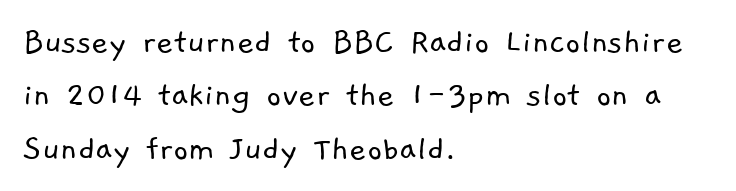
Q: Is the text bold? A: No.
Q: Is the typeface a serif or a sans-serif typeface? A: Sans-serif.
Q: Is the text underlined? A: No.
Q: How is the paragraph aligned? A: Left-aligned.
Q: Is the spacing between letters normal or unusually wide? A: Normal.
Q: Is the spacing between lines tight, normal or loose? A: Normal.
Q: Width (condensed, normal, or wide)? A: Normal.
Q: Stroke contrast? A: Low.
Q: x-height? A: Medium.
Q: Monospaced? A: No.
